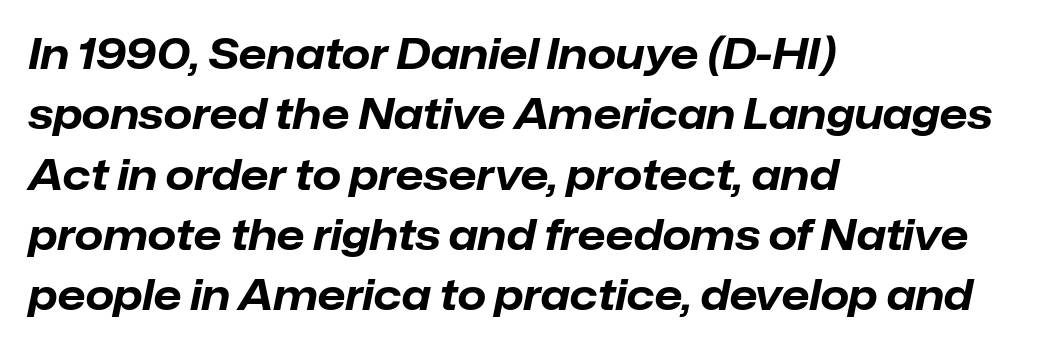
Here the designer chose a conventional face with non-uniform glyph widths. Underlining? Definitely not there. Is the letter spacing exaggerated? No — it looks like the ordinary default. The setting favours the left margin, as ordinary paragraphs usually do. Whoever set this chose a conventional vertical rhythm.
